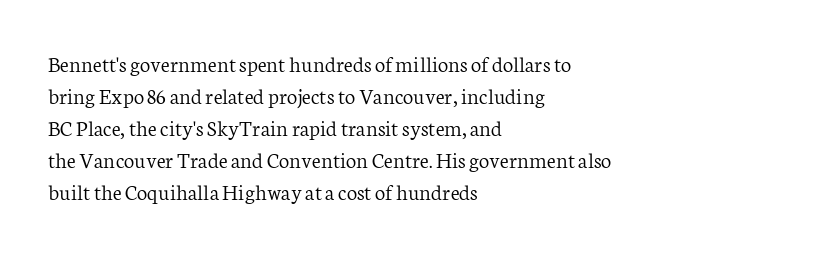
{"italic": "no", "bold": "no", "underline": "no", "align": "left", "line_spacing": "normal", "line_spacing_ratio": 1.39, "letter_spacing": "normal", "letter_spacing_em": 0.0, "glyph_px": 23}
